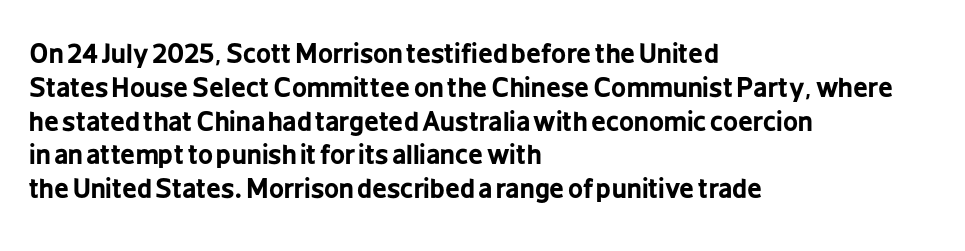
{"italic": "no", "bold": "yes", "underline": "no", "align": "left", "line_spacing": "normal", "line_spacing_ratio": 1.3, "letter_spacing": "normal", "letter_spacing_em": 0.0, "glyph_px": 26}
